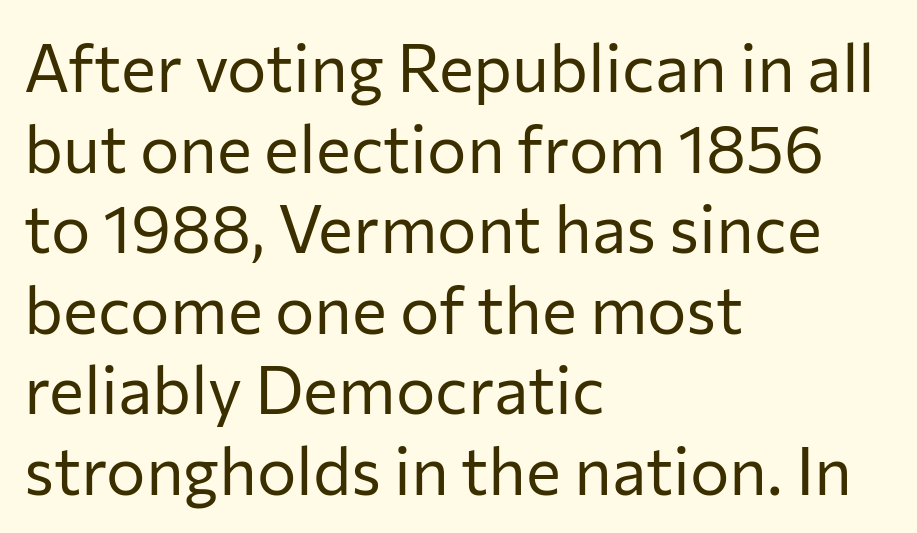
Q: Is the text bold? A: No.
Q: Is the text italic (slanted)? A: No, it is upright.
Q: Is the typeface a serif or a sans-serif typeface? A: Sans-serif.
Q: Is the text underlined? A: No.
Q: How is the paragraph aligned? A: Left-aligned.
Q: Is the spacing between letters normal or unusually wide? A: Normal.
Q: Width (condensed, normal, or wide)? A: Normal.
Q: Stroke contrast? A: Low.
Q: x-height? A: Medium.
Q: Monospaced? A: No.
